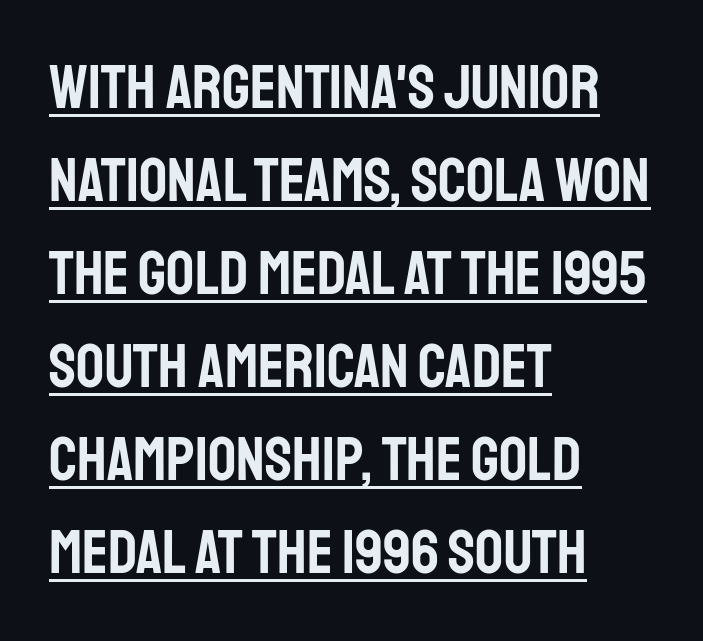
Letterform terminals end flat and unadorned throughout the passage. Here the glyphs are tracked normally, forming tight word shapes. Here the designer chose a conventional face with non-uniform glyph widths. The typography opts for an upright posture over an oblique one. The compositor pushed each line to the left boundary. The rendering uses the underline text-decoration.
